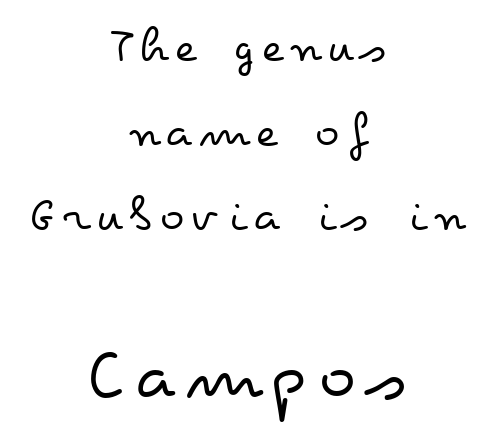
Q: Is the text bold? A: No.
Q: Is the text italic (slanted)? A: No, it is upright.
Q: Is the text underlined? A: No.
Q: How is the paragraph aligned? A: Centered.
Q: Is the spacing between lines tight, normal or loose? A: Normal.
Q: Which block of text is set in a larger size, the first (top) or the second (bottom)? A: The second (bottom) one.
Q: Width (condensed, normal, or wide)? A: Wide.
Q: Stroke contrast? A: Low.
Q: x-height? A: Small.
Q: Monospaced? A: No.
